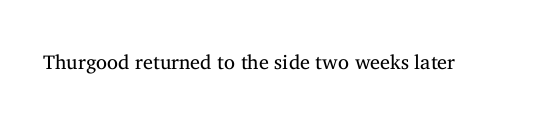
Q: Is the text bold? A: No.
Q: Is the text italic (slanted)? A: No, it is upright.
Q: Is the text underlined? A: No.
Q: Is the spacing between letters normal or unusually wide? A: Normal.
